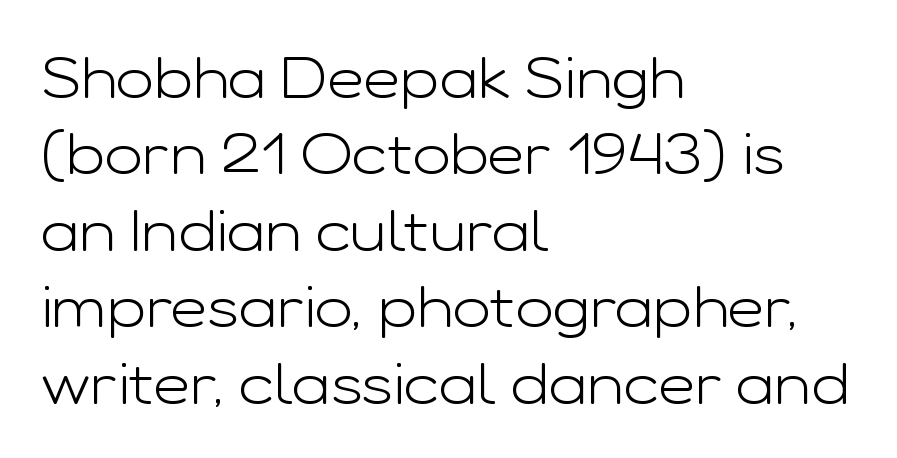
Q: Is the text bold? A: No.
Q: Is the text italic (slanted)? A: No, it is upright.
Q: Is the typeface a serif or a sans-serif typeface? A: Sans-serif.
Q: Is the text underlined? A: No.
Q: How is the paragraph aligned? A: Left-aligned.
Q: Is the spacing between letters normal or unusually wide? A: Normal.
Q: Is the spacing between lines tight, normal or loose? A: Normal.
Q: Width (condensed, normal, or wide)? A: Wide.
Q: Stroke contrast? A: Low.
Q: x-height? A: Medium.
Q: Monospaced? A: No.
